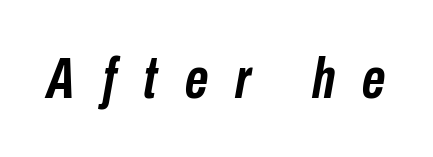
The image shows 57 px semibold, condensed type, italic (leaning right); set unusually wide letter spacing (+0.48 em), not underlined; low stroke contrast and a medium x-height.
